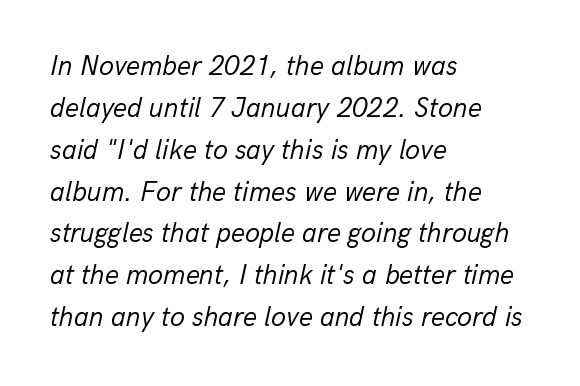
{"italic": "yes", "lean": "right", "slant_degrees": 13, "bold": "no", "underline": "no", "align": "left", "line_spacing": "normal", "line_spacing_ratio": 1.55, "letter_spacing": "normal", "letter_spacing_em": 0.0, "glyph_px": 27}
